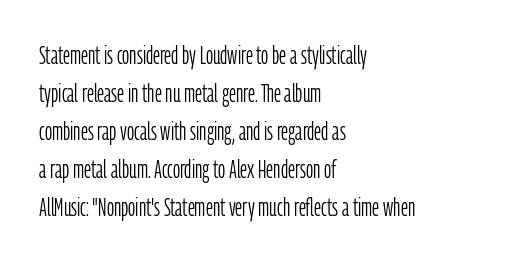
Q: Is the text bold? A: No.
Q: Is the text italic (slanted)? A: No, it is upright.
Q: Is the text underlined? A: No.
Q: How is the paragraph aligned? A: Left-aligned.
Q: Is the spacing between letters normal or unusually wide? A: Normal.
Q: Is the spacing between lines tight, normal or loose? A: Normal.
